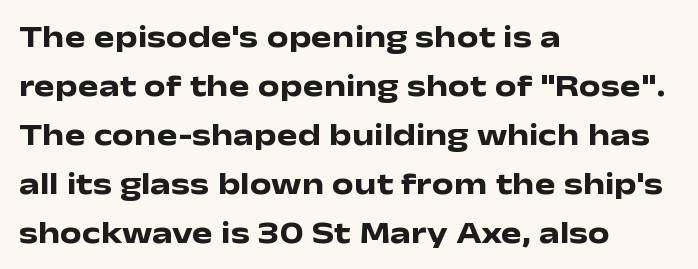
{"serif": "no", "italic": "no", "bold": "yes", "weight": "heavy", "width": "wide", "stroke_contrast": "low", "x_height": "medium", "monospaced": "no", "underline": "no", "align": "left", "line_spacing": "normal", "line_spacing_ratio": 1.58, "letter_spacing": "normal", "letter_spacing_em": 0.0, "glyph_px": 31}
